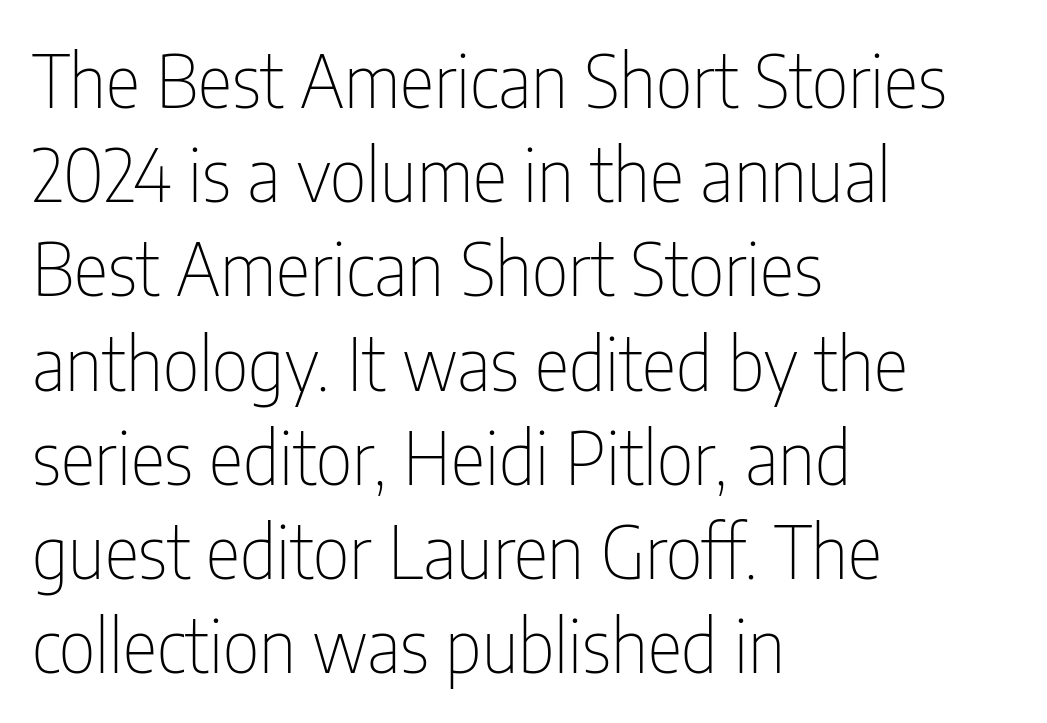
The image shows 73 px thin, condensed sans-serif type, upright; set left-aligned, normal line spacing (1.29x), normal letter spacing, not underlined; low stroke contrast and a medium x-height.
